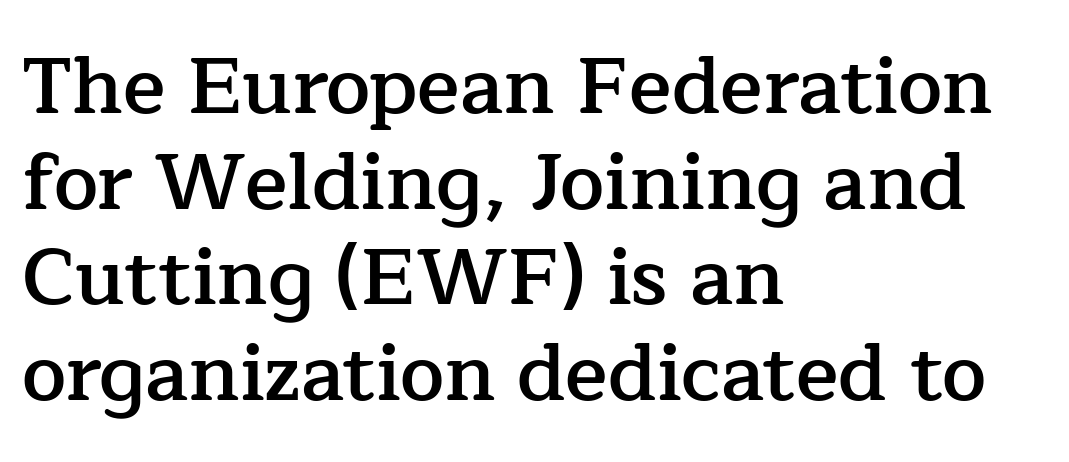
Each letter keeps its own natural width here, so spacing adapts to shape. Decoration check: the copy has no underline. Notice how the stems are strictly vertical — no italics here. Regarding serifs, this sample has them.
